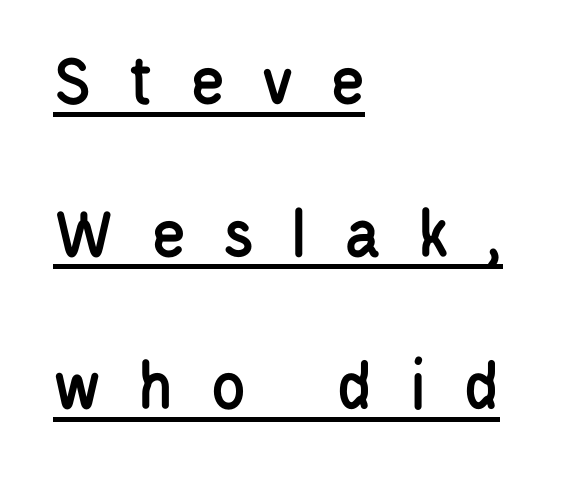
Are there feet on the stems? There aren't — it's a sans. You could not count columns in this text — the font is proportionally spaced. The ragged edge is on the right, which tells us the setting is flush left. The block of text is sparse from top to bottom, with ample space between rows. Glyph-to-glyph distance is far greater than everyday printed text.
